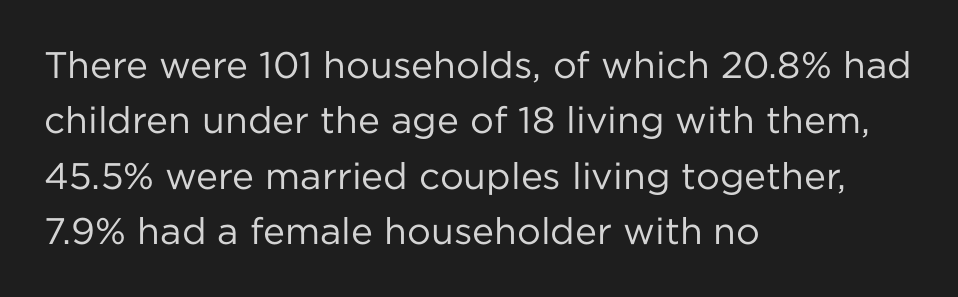
These lines are rendered in a variable-pitch font. The area under the type is left untouched. I'd call this a sans setting — the letters go barefoot. Nope, not italic — everything's standing straight. There is no visible air inserted between adjacent glyphs. Is the type heavy? It reads as light-to-regular instead.
